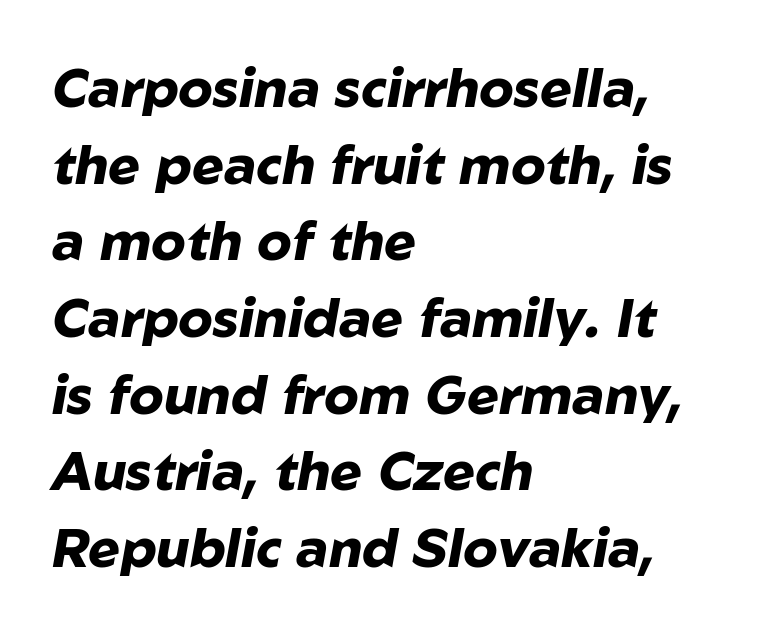
{"italic": "yes", "lean": "right", "slant_degrees": 10, "bold": "yes", "weight": "heavy", "width": "normal", "stroke_contrast": "low", "x_height": "medium", "monospaced": "no", "underline": "no", "align": "left", "line_spacing": "normal", "line_spacing_ratio": 1.42, "letter_spacing": "normal", "letter_spacing_em": 0.0, "glyph_px": 54}
